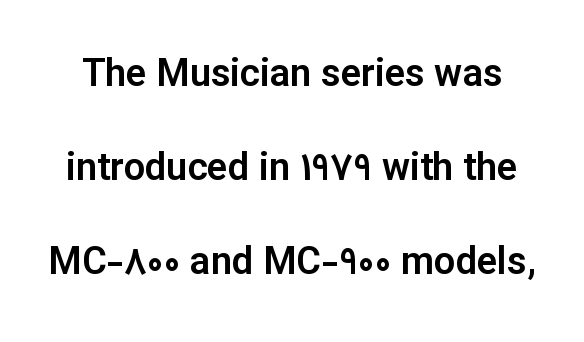
{"serif": "no", "italic": "no", "width": "normal", "stroke_contrast": "low", "x_height": "medium", "monospaced": "no", "underline": "no", "line_spacing": "loose", "line_spacing_ratio": 2.47, "letter_spacing": "normal", "letter_spacing_em": 0.0, "glyph_px": 38}
